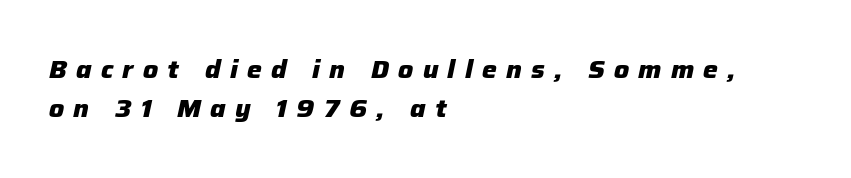
{"italic": "yes", "lean": "right", "slant_degrees": 12, "bold": "yes", "underline": "no", "align": "left", "line_spacing": "normal", "line_spacing_ratio": 1.58, "letter_spacing": "wide", "letter_spacing_em": 0.37, "glyph_px": 25}
